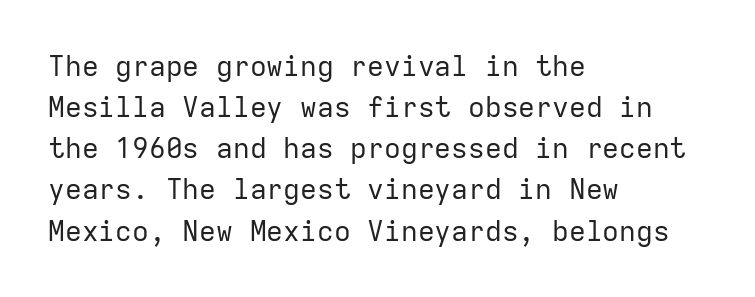
{"serif": "no", "italic": "no", "bold": "no", "weight": "regular", "width": "normal", "stroke_contrast": "low", "x_height": "medium", "monospaced": "yes", "underline": "no", "align": "left", "line_spacing": "normal", "line_spacing_ratio": 1.47, "letter_spacing": "normal", "letter_spacing_em": 0.0, "glyph_px": 28}
